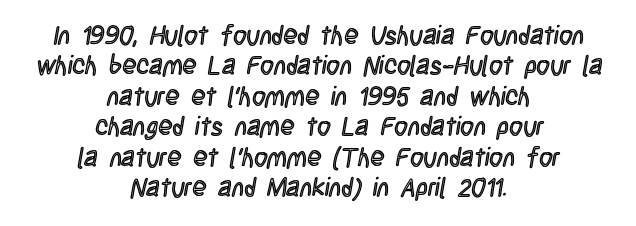
The typesetter chose a symmetrical, centered arrangement here. Has an underline been added? It has not. Is the letter spacing exaggerated? No — it looks like the ordinary default.
